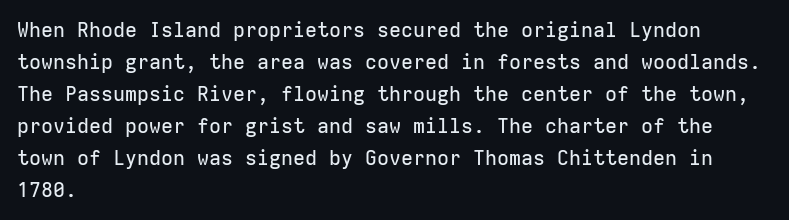
{"italic": "no", "underline": "no", "align": "left", "line_spacing": "normal", "line_spacing_ratio": 1.6, "letter_spacing": "normal", "letter_spacing_em": 0.0, "glyph_px": 20}
